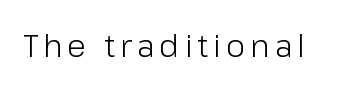
The image shows 31 px light sans-serif type, upright; set not underlined; low stroke contrast and a medium x-height.
